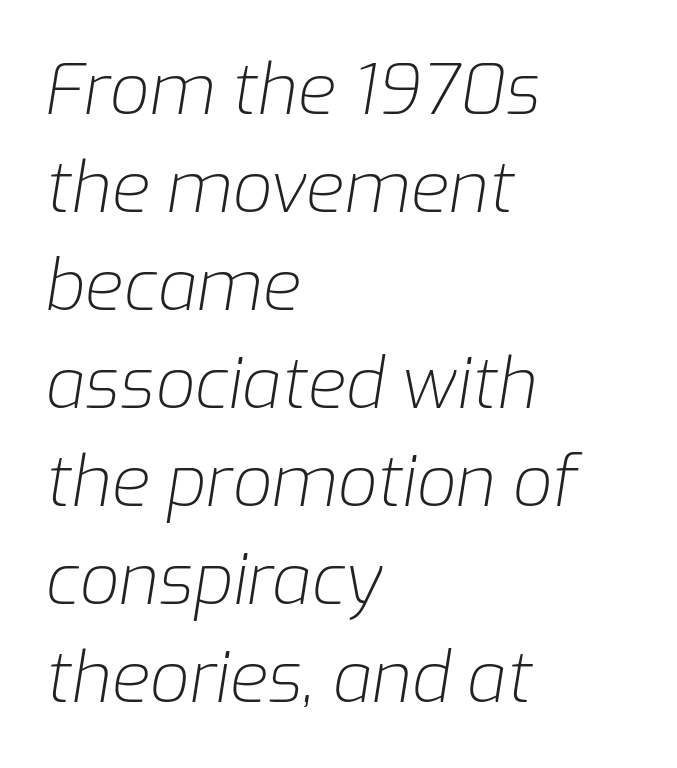
The image shows 70 px light type, italic (leaning right); set left-aligned, normal line spacing (1.4x), normal letter spacing, not underlined; low stroke contrast and a medium x-height.
